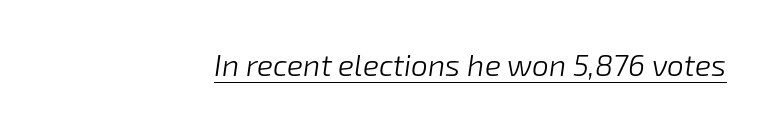
The tracking reads as untouched default to a designer's eye. This is oblique type, the kind used for emphasis or titles. The letters advance in unequal steps, a hallmark of proportional type. On a weight scale, this lands at 450 or below. Compared with undecorated copy, this sample adds a rule below the words.
